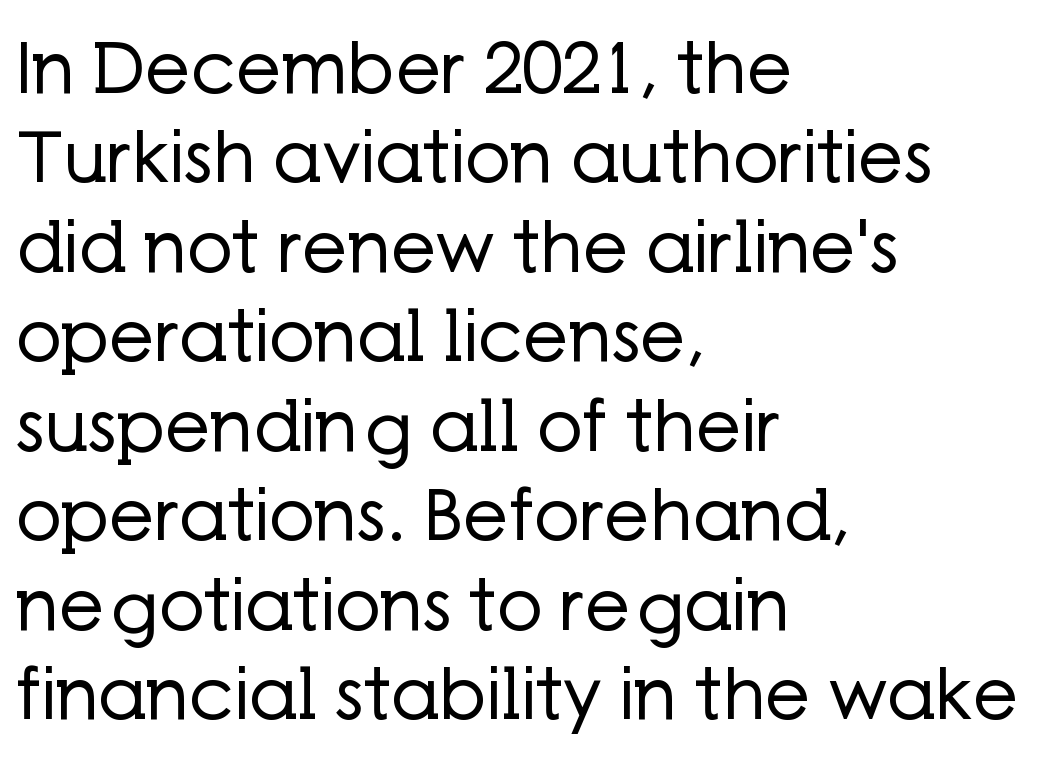
Q: Is the text bold? A: No.
Q: Is the text italic (slanted)? A: No, it is upright.
Q: Is the typeface a serif or a sans-serif typeface? A: Sans-serif.
Q: Is the text underlined? A: No.
Q: How is the paragraph aligned? A: Left-aligned.
Q: Is the spacing between letters normal or unusually wide? A: Normal.
Q: Is the spacing between lines tight, normal or loose? A: Normal.
Q: Width (condensed, normal, or wide)? A: Normal.
Q: Stroke contrast? A: Low.
Q: x-height? A: Medium.
Q: Monospaced? A: No.
